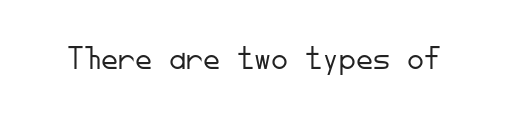
{"serif": "no", "italic": "no", "bold": "no", "weight": "light", "width": "normal", "stroke_contrast": "low", "x_height": "small", "monospaced": "yes", "underline": "no", "letter_spacing": "normal", "letter_spacing_em": 0.0, "glyph_px": 34}
